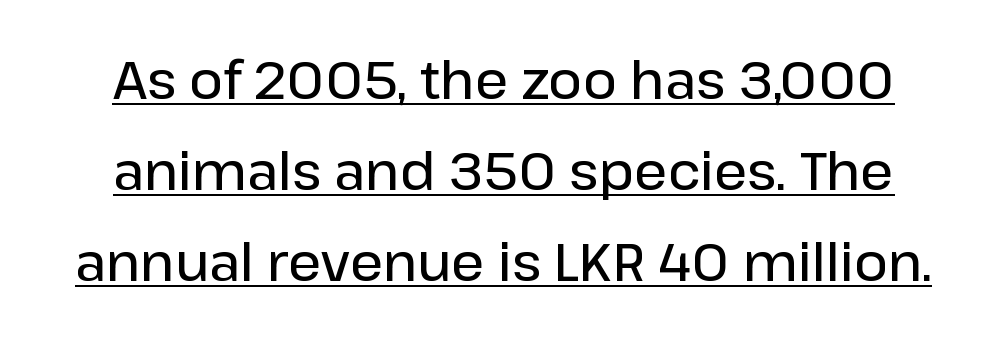
{"serif": "no", "italic": "no", "bold": "semi", "weight": "semibold", "width": "normal", "stroke_contrast": "low", "x_height": "medium", "monospaced": "no", "underline": "yes", "align": "center", "line_spacing_ratio": 1.75, "letter_spacing": "normal", "letter_spacing_em": 0.0, "glyph_px": 52}
